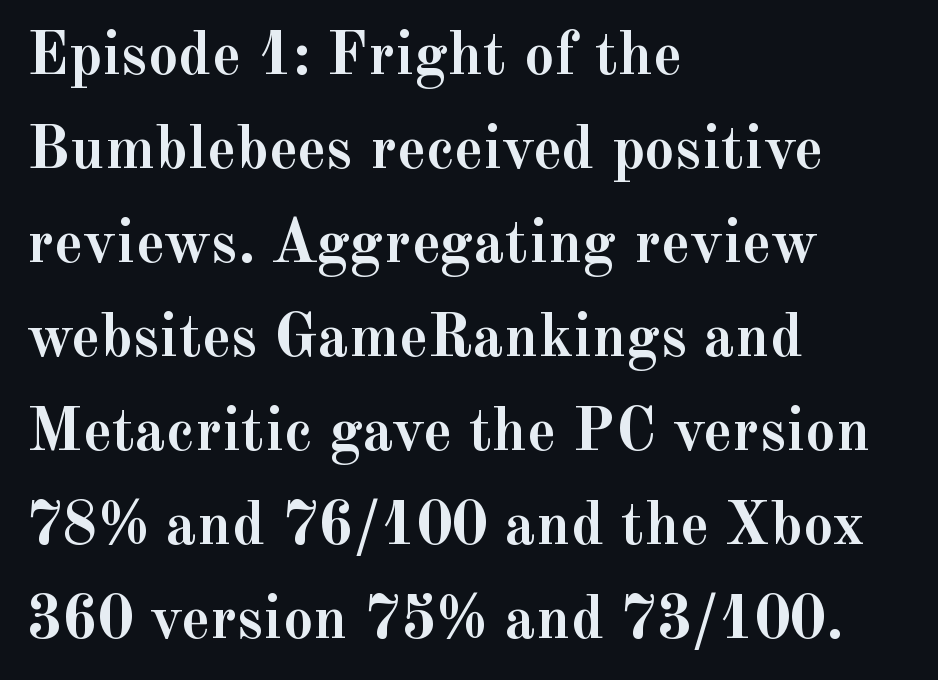
Spacing verdict: proportional, widths tailored to each character. Ascenders rise straight up at ninety degrees. Tracking here is standard; glyphs follow each other at the usual distance. The letters are bold, with thick, heavy strokes. Glance below the letters and you will spot only blank space.
